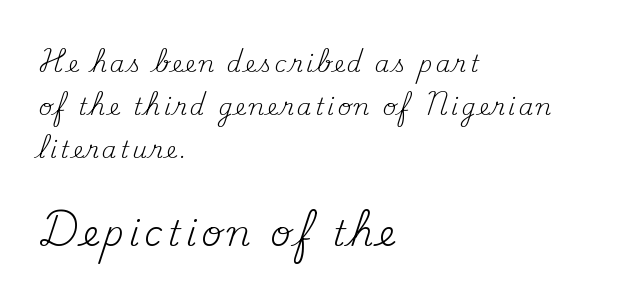
The image shows 35 px regular-weight serif type; set left-aligned, line spacing 1.86x, not underlined; the second (bottom) block is 1.52x larger; medium stroke contrast and a small x-height.
